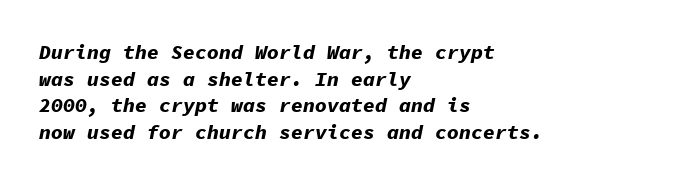
{"italic": "yes", "lean": "right", "slant_degrees": 11, "bold": "yes", "underline": "no", "align": "left", "line_spacing": "normal", "line_spacing_ratio": 1.33, "letter_spacing": "normal", "letter_spacing_em": 0.0, "glyph_px": 20}
